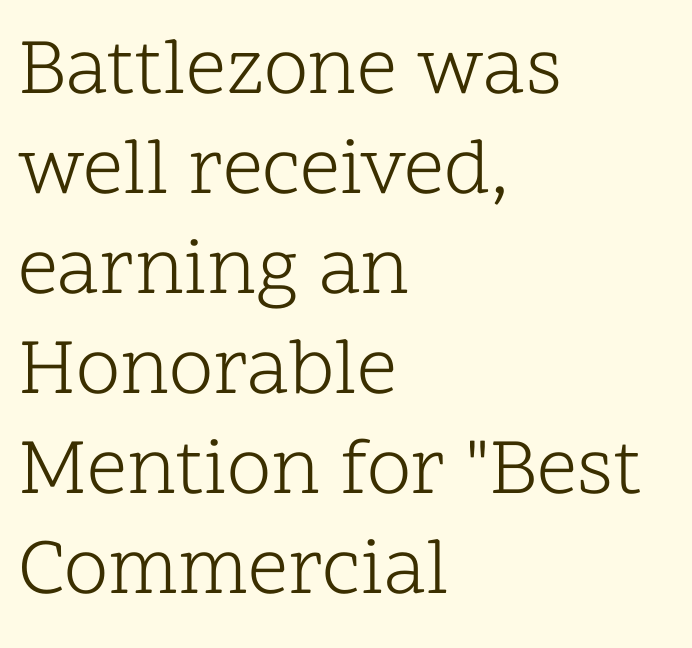
The image shows 80 px light serif type, upright; set left-aligned, normal line spacing (1.25x), normal letter spacing, not underlined; low stroke contrast and a medium x-height.
